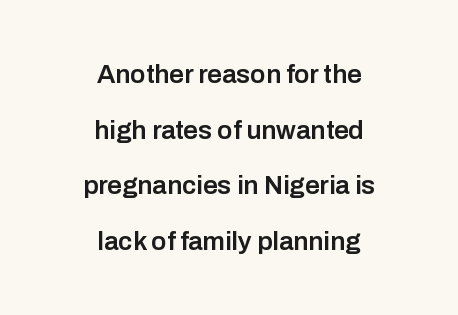
Q: Is the text bold? A: Semi-bold.
Q: Is the text italic (slanted)? A: No, it is upright.
Q: Is the text underlined? A: No.
Q: How is the paragraph aligned? A: Centered.
Q: Is the spacing between letters normal or unusually wide? A: Normal.
Q: Is the spacing between lines tight, normal or loose? A: Loose.
